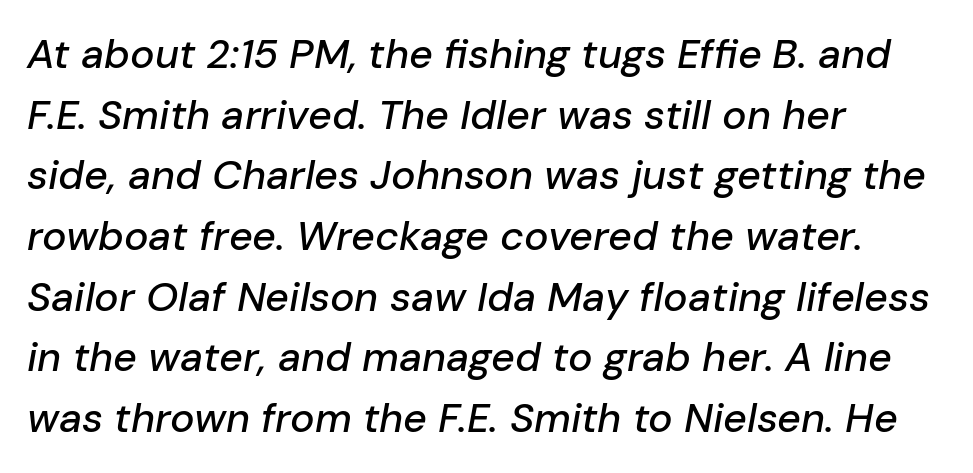
{"italic": "yes", "lean": "right", "slant_degrees": 10, "width": "normal", "stroke_contrast": "low", "x_height": "medium", "monospaced": "no", "underline": "no", "align": "left", "line_spacing": "normal", "line_spacing_ratio": 1.48, "letter_spacing": "normal", "letter_spacing_em": 0.0, "glyph_px": 41}
